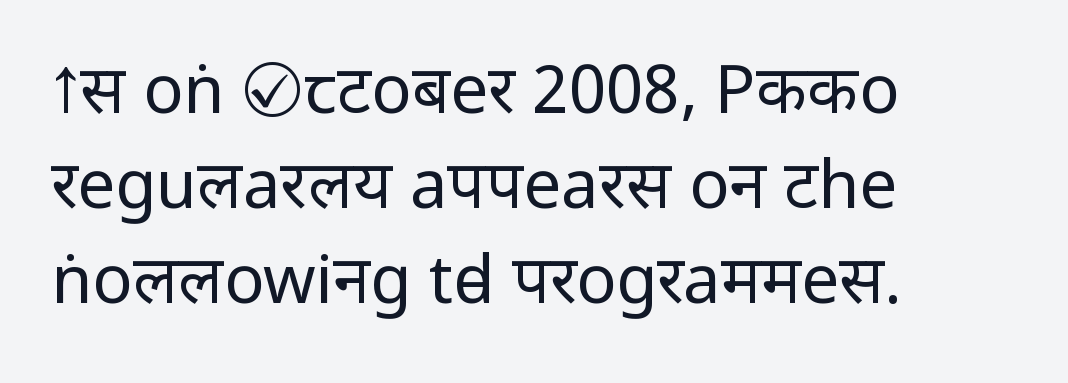
{"serif": "no", "italic": "no", "bold": "no", "weight": "regular", "width": "condensed", "stroke_contrast": "low", "x_height": "large", "monospaced": "no", "underline": "no", "align": "left", "line_spacing": "normal", "line_spacing_ratio": 1.42, "letter_spacing": "normal", "letter_spacing_em": 0.0, "glyph_px": 67}
